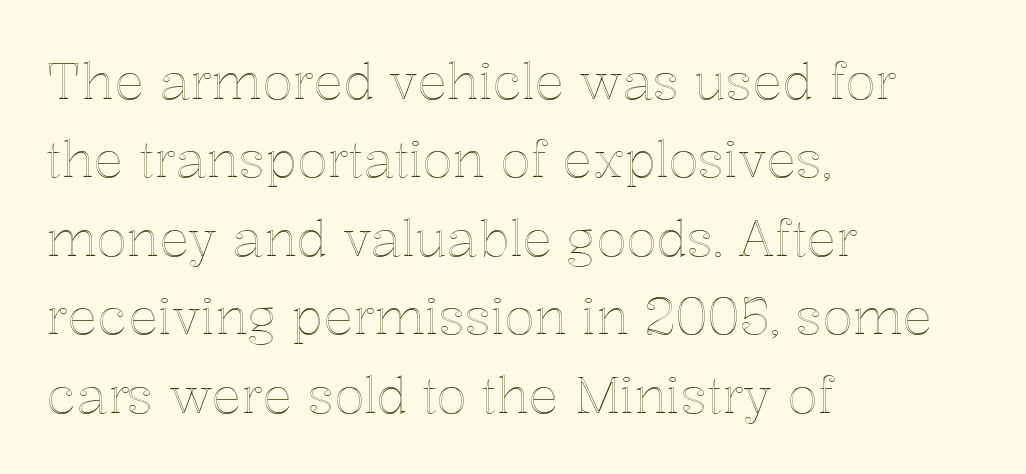
The image shows 50 px text type, upright; set left-aligned, normal line spacing (1.57x), normal letter spacing, not underlined; a medium x-height.
